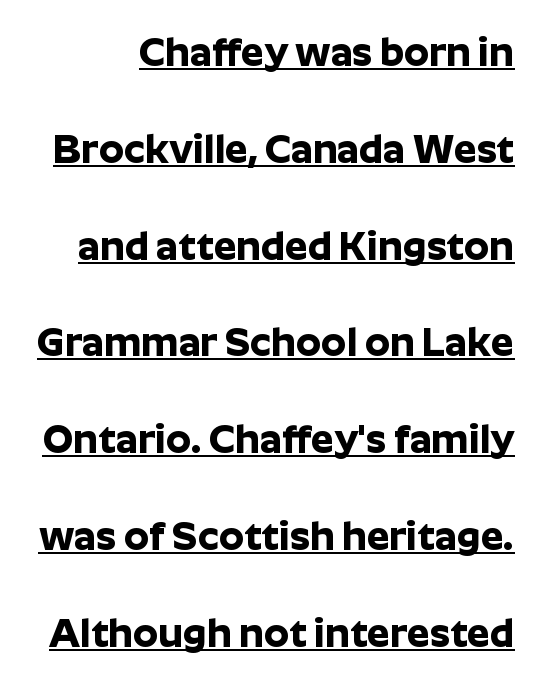
The image shows 40 px bold sans-serif type, upright; set loose line spacing (2.42x), normal letter spacing, underlined; low stroke contrast and a medium x-height.
